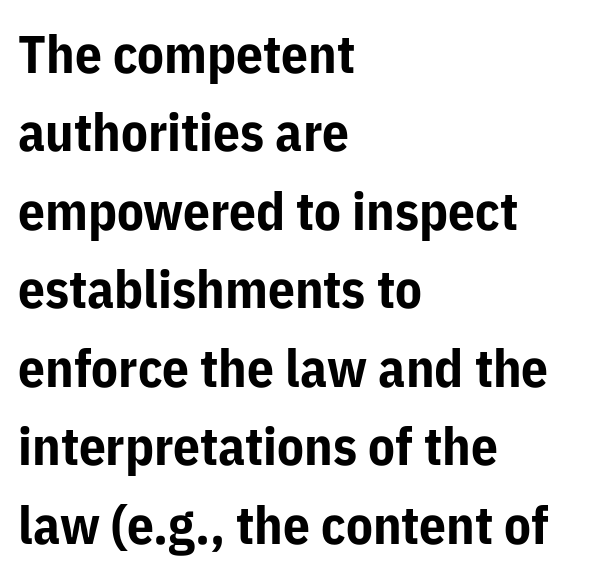
{"serif": "no", "italic": "no", "bold": "yes", "weight": "bold", "width": "normal", "stroke_contrast": "low", "x_height": "medium", "monospaced": "no", "underline": "no", "align": "left", "line_spacing": "normal", "line_spacing_ratio": 1.48, "letter_spacing": "normal", "letter_spacing_em": 0.0, "glyph_px": 53}
